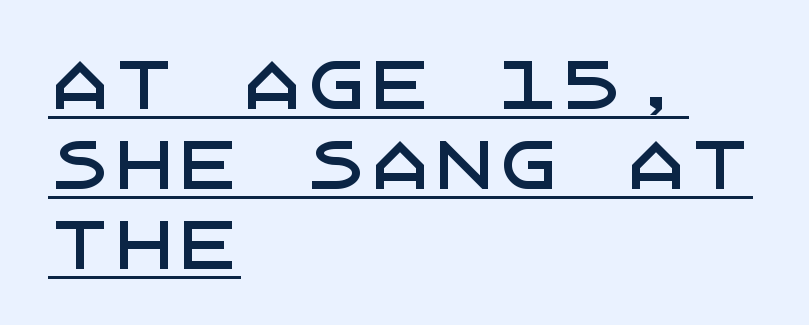
{"serif": "no", "italic": "no", "width": "normal", "stroke_contrast": "low", "x_height": "large", "underline": "yes", "align": "left", "line_spacing": "normal", "line_spacing_ratio": 1.25, "letter_spacing": "normal", "letter_spacing_em": 0.0, "glyph_px": 64}
